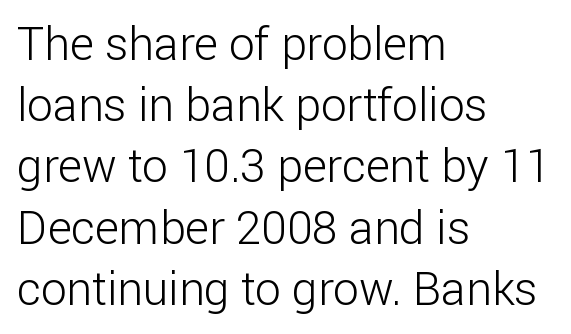
Q: Is the text bold? A: No.
Q: Is the text italic (slanted)? A: No, it is upright.
Q: Is the typeface a serif or a sans-serif typeface? A: Sans-serif.
Q: Is the text underlined? A: No.
Q: How is the paragraph aligned? A: Left-aligned.
Q: Is the spacing between letters normal or unusually wide? A: Normal.
Q: Is the spacing between lines tight, normal or loose? A: Normal.
Q: Width (condensed, normal, or wide)? A: Normal.
Q: Stroke contrast? A: Low.
Q: x-height? A: Medium.
Q: Monospaced? A: No.
